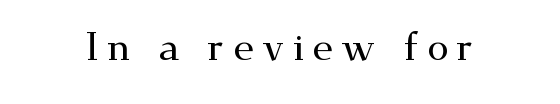
{"serif": "yes", "italic": "no", "width": "wide", "stroke_contrast": "medium", "x_height": "small", "monospaced": "no", "underline": "no", "letter_spacing": "wide", "letter_spacing_em": 0.21, "glyph_px": 39}
